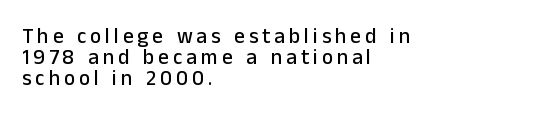
{"italic": "no", "underline": "no", "align": "left", "line_spacing": "tight", "line_spacing_ratio": 1.01, "glyph_px": 21}
